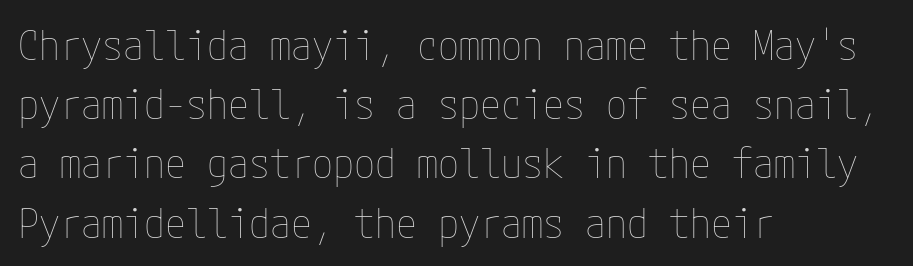
{"italic": "no", "bold": "no", "weight": "thin", "width": "condensed", "stroke_contrast": "low", "x_height": "medium", "underline": "no", "align": "left", "line_spacing": "normal", "line_spacing_ratio": 1.41, "letter_spacing": "normal", "letter_spacing_em": 0.0, "glyph_px": 42}
